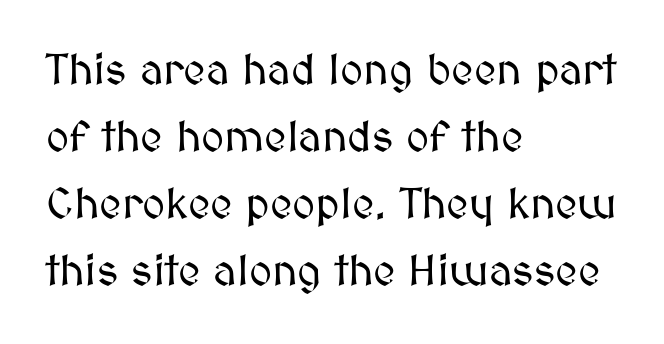
{"italic": "no", "width": "normal", "stroke_contrast": "medium", "x_height": "medium", "monospaced": "no", "underline": "no", "align": "left", "line_spacing": "normal", "line_spacing_ratio": 1.52, "letter_spacing": "normal", "letter_spacing_em": 0.0, "glyph_px": 44}
